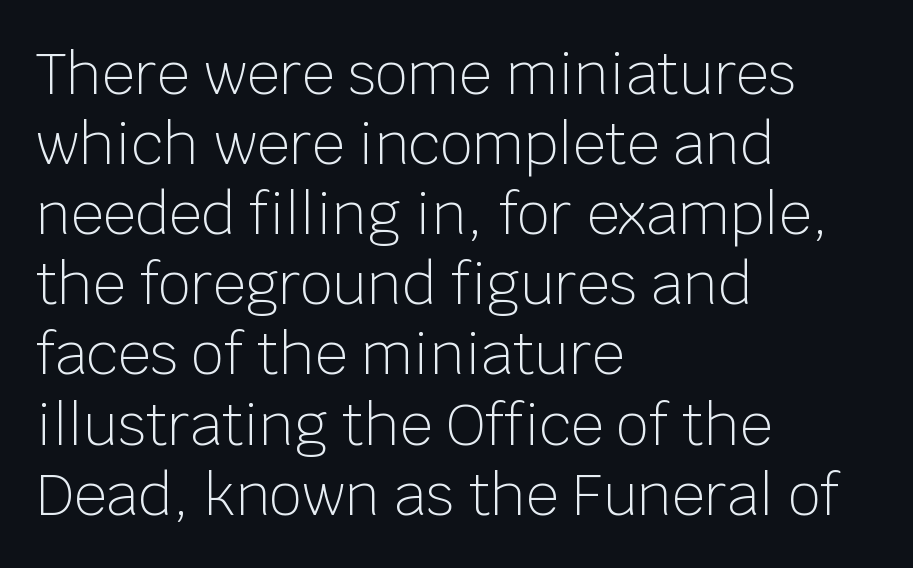
{"serif": "no", "italic": "no", "bold": "no", "weight": "light", "width": "normal", "stroke_contrast": "low", "x_height": "large", "monospaced": "no", "underline": "no", "align": "left", "line_spacing_ratio": 1.23, "letter_spacing": "normal", "letter_spacing_em": 0.0, "glyph_px": 57}
